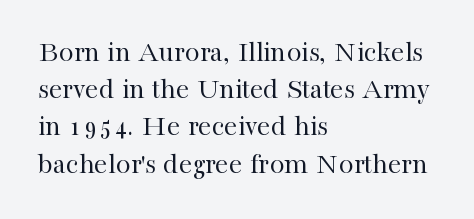
Caption: multi-line text, flush left, ragged right. Beneath every word, the page is bare. The face used here is seriffed, in the tradition of book romans. The face used here is proportionally spaced, like ordinary book or web type. Think standard paragraph weight, or any step lighter than that. Every character sits straight up, as roman type does.
